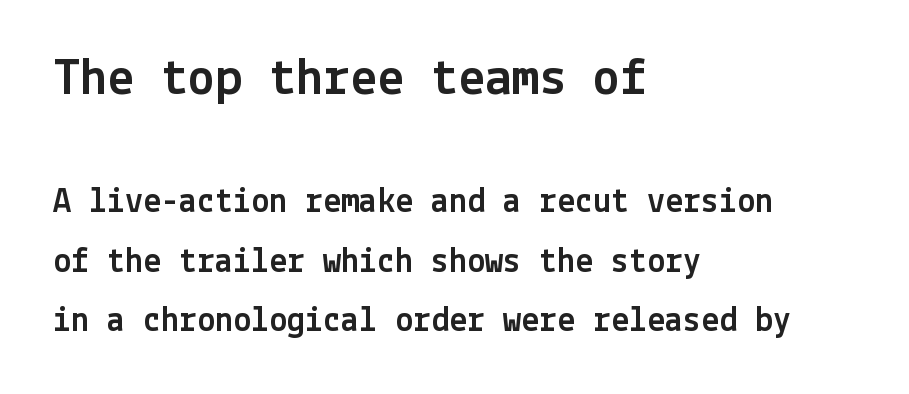
Q: Is the text italic (slanted)? A: No, it is upright.
Q: Is the typeface a serif or a sans-serif typeface? A: Sans-serif.
Q: Is the text underlined? A: No.
Q: How is the paragraph aligned? A: Left-aligned.
Q: Is the spacing between letters normal or unusually wide? A: Normal.
Q: Is the spacing between lines tight, normal or loose? A: Normal.
Q: Which block of text is set in a larger size, the first (top) or the second (bottom)? A: The first (top) one.
Q: Width (condensed, normal, or wide)? A: Normal.
Q: x-height? A: Medium.
